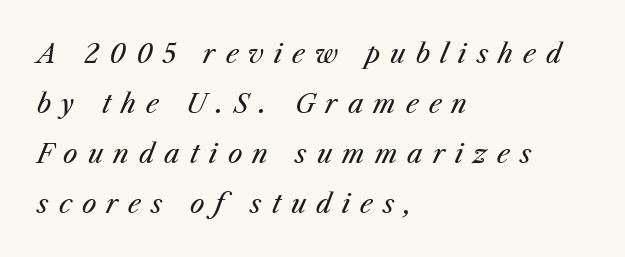
{"italic": "yes", "lean": "right", "slant_degrees": 23, "bold": "no", "underline": "no", "align": "left", "line_spacing": "loose", "line_spacing_ratio": 1.92, "letter_spacing": "wide", "letter_spacing_em": 0.39, "glyph_px": 26}
